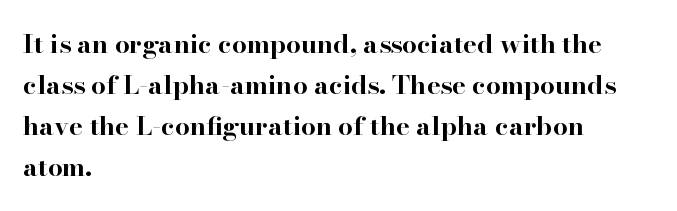
The image shows 26 px bold type, upright; set left-aligned, normal line spacing (1.58x), normal letter spacing, not underlined.
